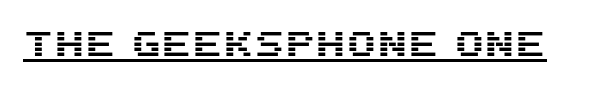
{"serif": "no", "italic": "no", "width": "normal", "stroke_contrast": "medium", "x_height": "large", "monospaced": "no", "underline": "yes", "letter_spacing": "normal", "letter_spacing_em": 0.0, "glyph_px": 35}
